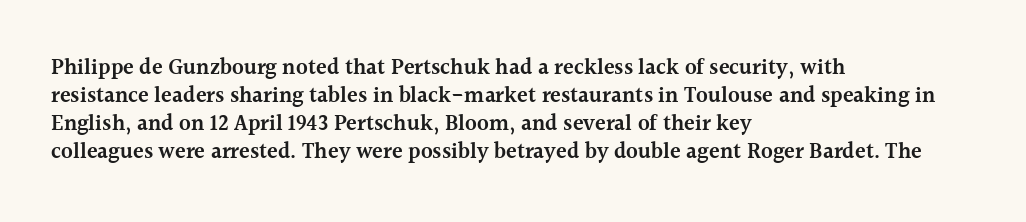
Q: Is the text bold? A: Semi-bold.
Q: Is the text italic (slanted)? A: No, it is upright.
Q: Is the text underlined? A: No.
Q: How is the paragraph aligned? A: Left-aligned.
Q: Is the spacing between letters normal or unusually wide? A: Normal.
Q: Is the spacing between lines tight, normal or loose? A: Normal.
